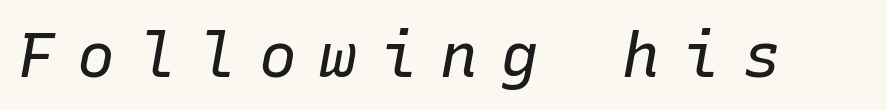
Each stroke keeps to a modest, everyday thickness or less. The text carries the slant typical of an italic or oblique font. Nobody drew a line under any word here. The letters march in equal steps, a hallmark of fixed-pitch type. You could only call the tracking loose — the letters float apart.
